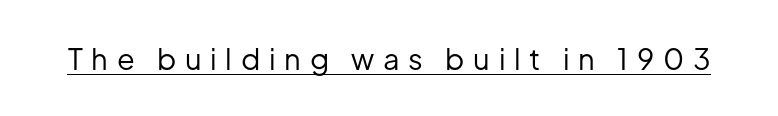
Posture: straight, roman, zero tilt. Substantial extra tracking has been applied to these lines. To sum up the face: it is a sans, with no serifs. A rule runs beneath these lines of type. Stems here are at most as thick as an everyday book face.
